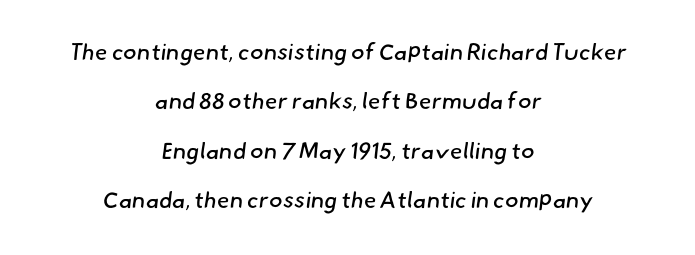
Q: Is the text bold? A: No.
Q: Is the text underlined? A: No.
Q: How is the paragraph aligned? A: Centered.
Q: Is the spacing between letters normal or unusually wide? A: Normal.
Q: Is the spacing between lines tight, normal or loose? A: Loose.
